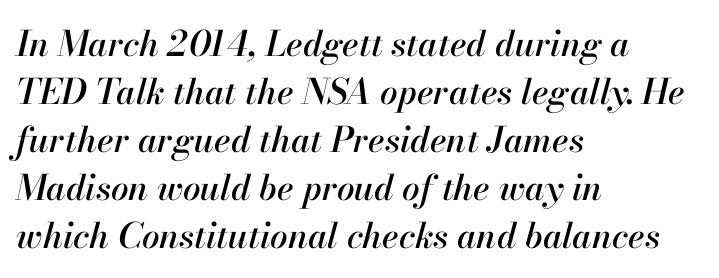
{"italic": "yes", "lean": "right", "slant_degrees": 13, "width": "normal", "stroke_contrast": "high", "x_height": "small", "monospaced": "no", "underline": "no", "align": "left", "line_spacing": "normal", "line_spacing_ratio": 1.37, "letter_spacing": "normal", "letter_spacing_em": 0.0, "glyph_px": 35}
